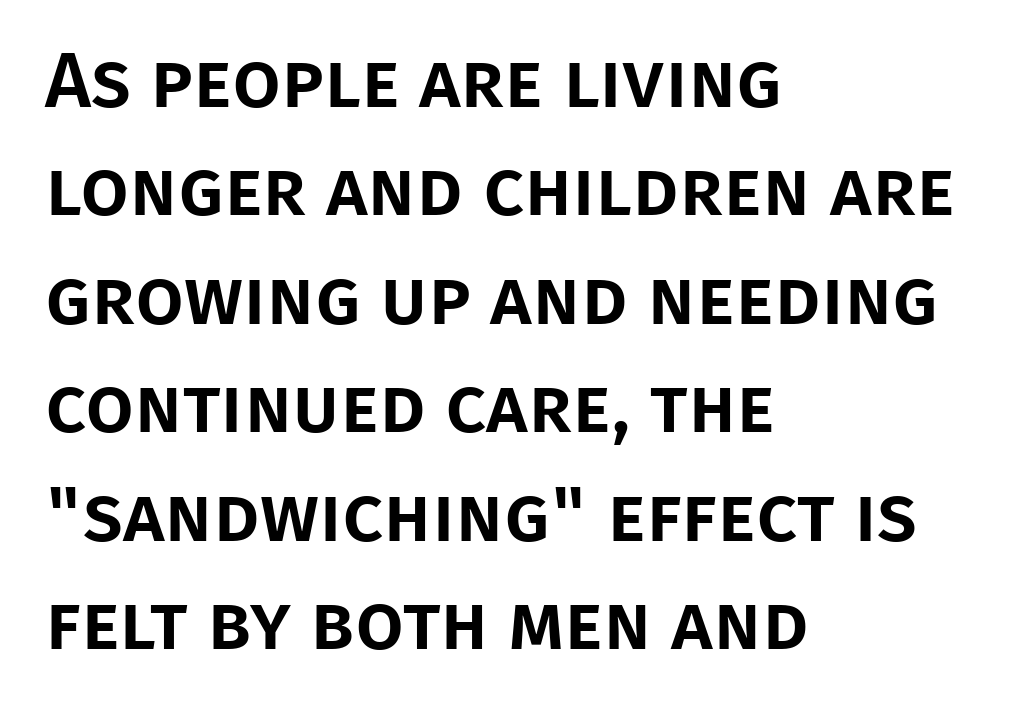
The image shows 78 px sans-serif type, upright; set left-aligned, normal line spacing (1.39x), normal letter spacing, not underlined; low stroke contrast and a large x-height.
